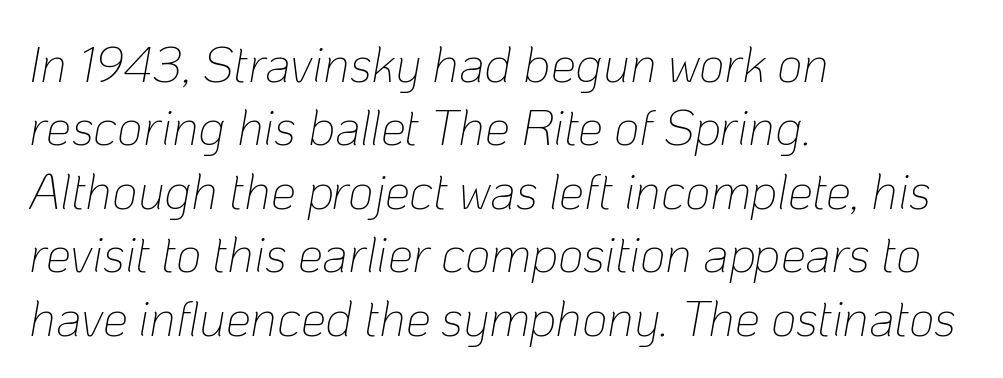
Q: Is the text bold? A: No.
Q: Is the text italic (slanted)? A: Yes, it leans right by about 10 degrees.
Q: Is the text underlined? A: No.
Q: How is the paragraph aligned? A: Left-aligned.
Q: Is the spacing between letters normal or unusually wide? A: Normal.
Q: Is the spacing between lines tight, normal or loose? A: Normal.
Q: Width (condensed, normal, or wide)? A: Normal.
Q: Stroke contrast? A: Low.
Q: x-height? A: Medium.
Q: Monospaced? A: No.
